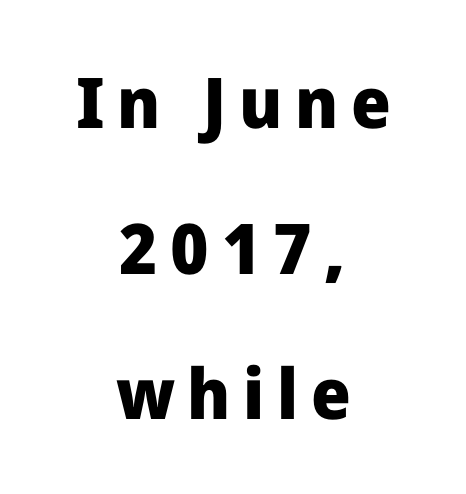
{"serif": "no", "italic": "no", "bold": "yes", "weight": "heavy", "width": "normal", "stroke_contrast": "low", "x_height": "medium", "monospaced": "no", "underline": "no", "align": "center", "line_spacing": "loose", "line_spacing_ratio": 2.08, "glyph_px": 70}
